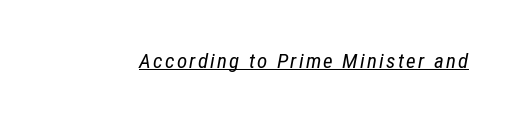
Q: Is the text bold? A: No.
Q: Is the text italic (slanted)? A: Yes, it leans right by about 12 degrees.
Q: Is the text underlined? A: Yes.
